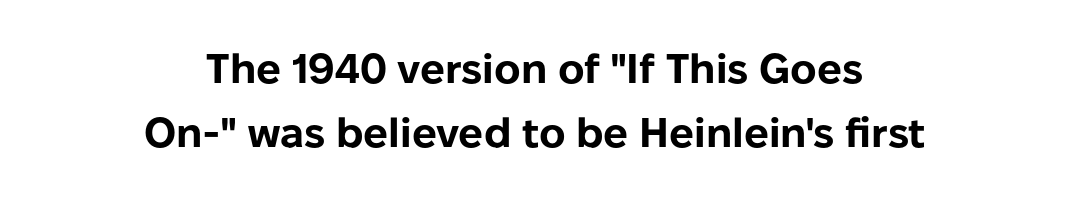
The image shows 41 px bold sans-serif type, upright; set centered, normal line spacing (1.57x), normal letter spacing, not underlined; low stroke contrast and a medium x-height.
